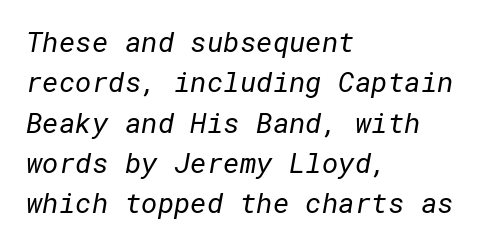
Q: Is the text bold? A: No.
Q: Is the typeface a serif or a sans-serif typeface? A: Sans-serif.
Q: Is the text underlined? A: No.
Q: How is the paragraph aligned? A: Left-aligned.
Q: Is the spacing between letters normal or unusually wide? A: Normal.
Q: Is the spacing between lines tight, normal or loose? A: Normal.
Q: Width (condensed, normal, or wide)? A: Normal.
Q: Stroke contrast? A: Low.
Q: x-height? A: Medium.
